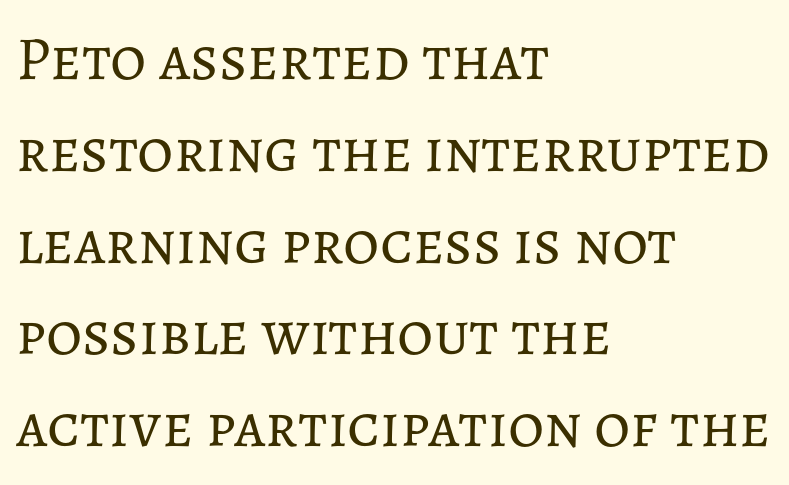
{"italic": "no", "bold": "no", "weight": "regular", "width": "normal", "stroke_contrast": "low", "x_height": "medium", "monospaced": "no", "underline": "no", "align": "left", "line_spacing": "normal", "line_spacing_ratio": 1.48, "letter_spacing": "normal", "letter_spacing_em": 0.0, "glyph_px": 62}
